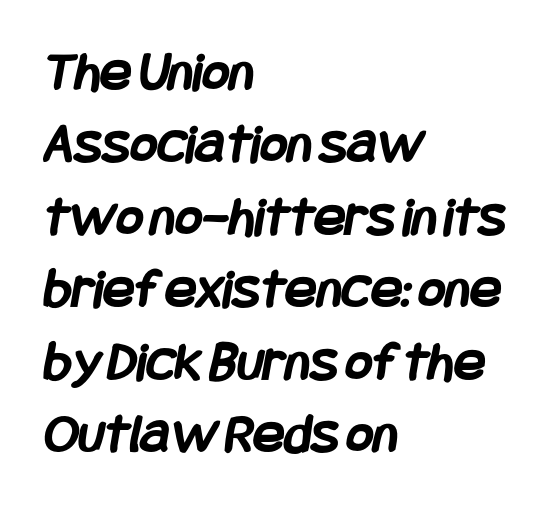
Is there much room between lines? A standard amount, neither cramped nor airy. Check the space under the baseline: it is left empty. Unlike a traditional serif, this face leaves its strokes unadorned. Chunky letters — that's bold for sure.
